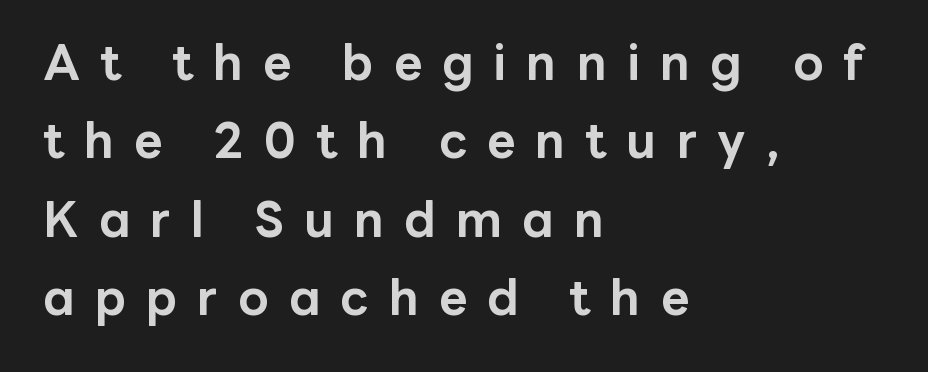
The image shows 49 px bold sans-serif type, upright; set left-aligned, normal line spacing (1.6x), unusually wide letter spacing (+0.41 em), not underlined; low stroke contrast and a medium x-height.
